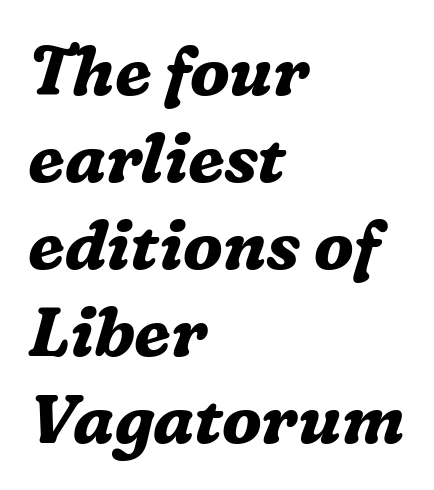
The image shows 68 px bold serif type, italic (leaning right); set left-aligned, normal line spacing (1.28x), normal letter spacing, not underlined; medium stroke contrast and a medium x-height.
